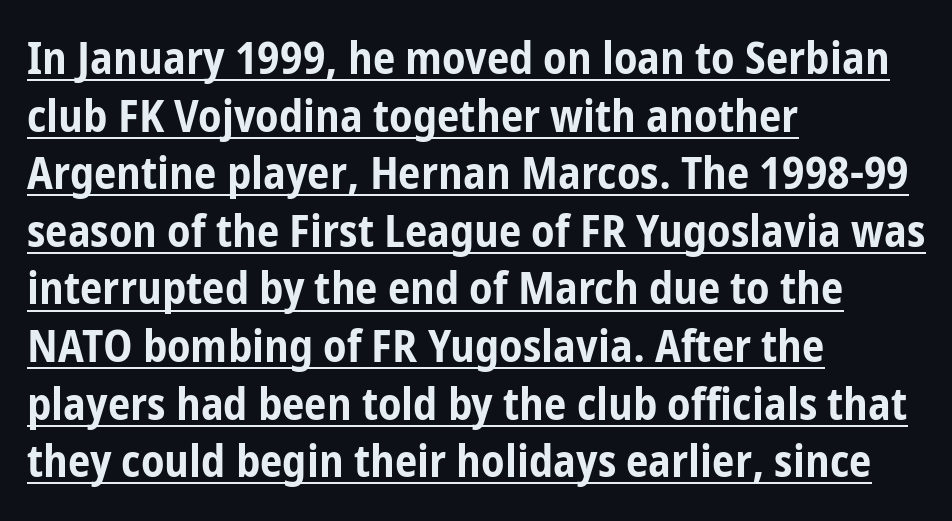
The image shows 45 px bold, condensed sans-serif type, upright; set left-aligned, normal line spacing (1.28x), normal letter spacing, underlined; low stroke contrast and a medium x-height.
